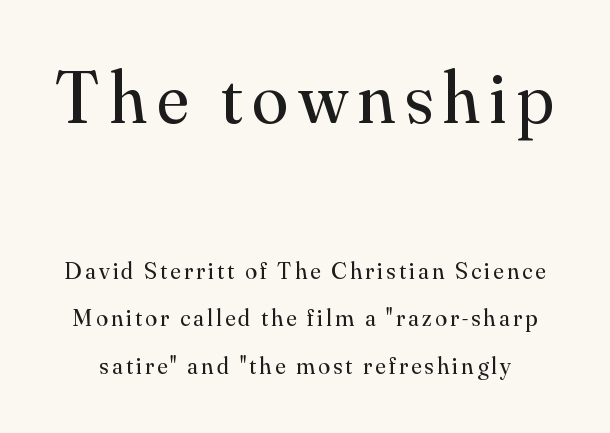
The image shows 73 px regular-weight serif type, upright; set loose line spacing (1.99x), not underlined; the first (top) block is 3.04x larger; medium stroke contrast and a small x-height.
